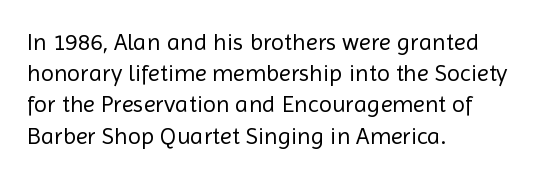
Q: Is the text bold? A: No.
Q: Is the text italic (slanted)? A: No, it is upright.
Q: Is the text underlined? A: No.
Q: How is the paragraph aligned? A: Left-aligned.
Q: Is the spacing between letters normal or unusually wide? A: Normal.
Q: Is the spacing between lines tight, normal or loose? A: Normal.
